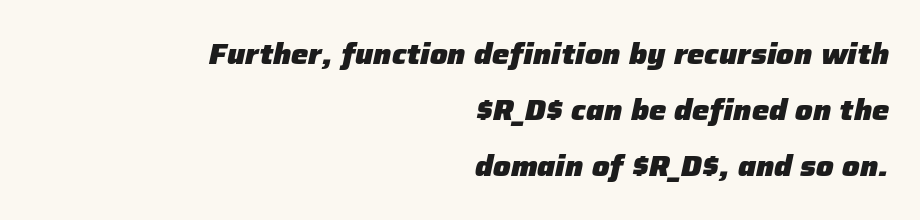
{"italic": "yes", "lean": "right", "slant_degrees": 12, "bold": "yes", "weight": "heavy", "width": "normal", "stroke_contrast": "low", "x_height": "medium", "monospaced": "no", "underline": "no", "align": "right", "line_spacing": "loose", "line_spacing_ratio": 1.93, "letter_spacing": "normal", "letter_spacing_em": 0.0, "glyph_px": 29}
